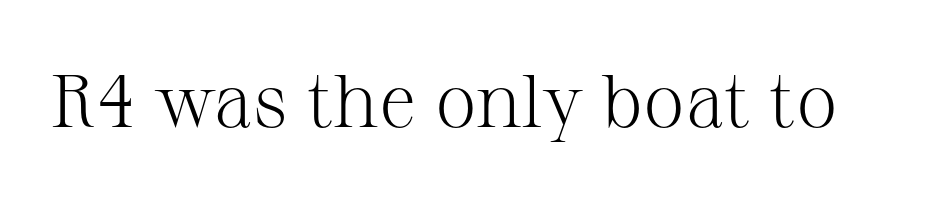
{"serif": "yes", "italic": "no", "bold": "no", "weight": "light", "width": "normal", "stroke_contrast": "medium", "x_height": "medium", "monospaced": "no", "underline": "no", "letter_spacing": "normal", "letter_spacing_em": 0.0, "glyph_px": 75}
